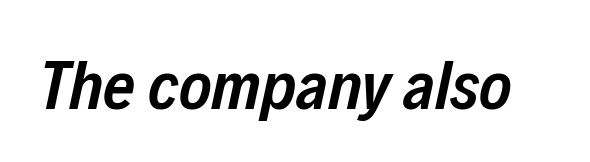
{"italic": "yes", "lean": "right", "slant_degrees": 12, "bold": "semi", "weight": "semibold", "width": "condensed", "stroke_contrast": "low", "x_height": "medium", "monospaced": "no", "underline": "no", "letter_spacing": "normal", "letter_spacing_em": 0.0, "glyph_px": 69}
